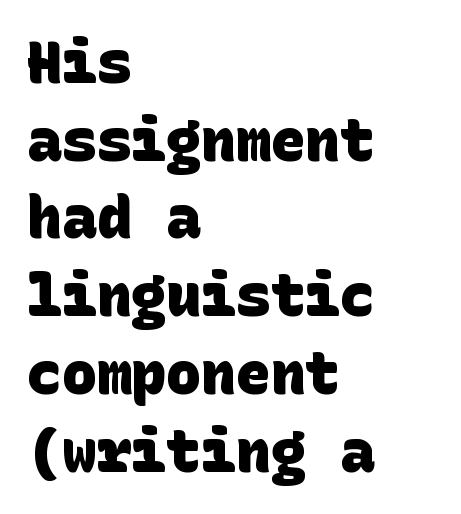
These lines are set flush left with a ragged right edge. What stands out about the letter spacing? Nothing — it is the standard amount. The passage shown is typeset with a sans-serif family. The space between consecutive lines is moderate.
